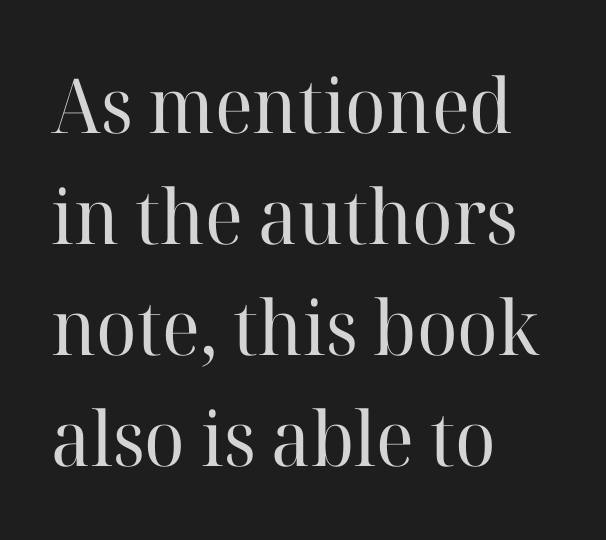
Q: Is the text bold? A: No.
Q: Is the text italic (slanted)? A: No, it is upright.
Q: Is the typeface a serif or a sans-serif typeface? A: Serif.
Q: Is the text underlined? A: No.
Q: How is the paragraph aligned? A: Left-aligned.
Q: Is the spacing between letters normal or unusually wide? A: Normal.
Q: Is the spacing between lines tight, normal or loose? A: Normal.
Q: Width (condensed, normal, or wide)? A: Normal.
Q: Stroke contrast? A: High.
Q: x-height? A: Medium.
Q: Monospaced? A: No.
